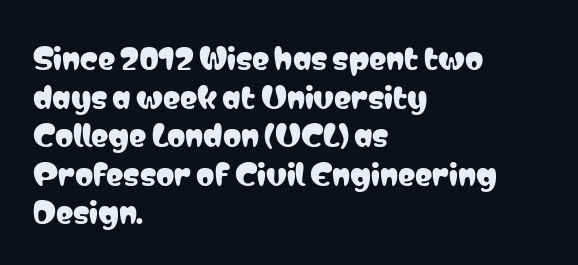
{"serif": "no", "italic": "no", "width": "condensed", "stroke_contrast": "low", "x_height": "medium", "monospaced": "no", "underline": "no", "align": "left", "line_spacing": "normal", "line_spacing_ratio": 1.33, "letter_spacing": "normal", "letter_spacing_em": 0.0, "glyph_px": 29}
